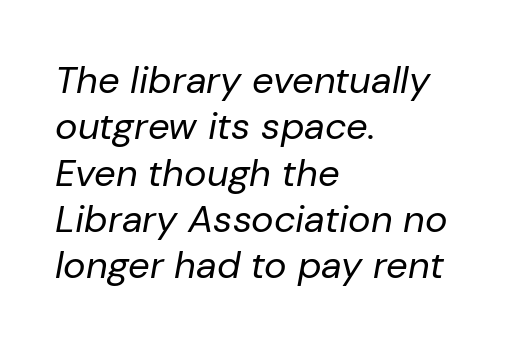
Q: Is the text bold? A: No.
Q: Is the text italic (slanted)? A: Yes, it leans right by about 10 degrees.
Q: Is the text underlined? A: No.
Q: How is the paragraph aligned? A: Left-aligned.
Q: Is the spacing between letters normal or unusually wide? A: Normal.
Q: Width (condensed, normal, or wide)? A: Normal.
Q: Stroke contrast? A: Low.
Q: x-height? A: Medium.
Q: Monospaced? A: No.
